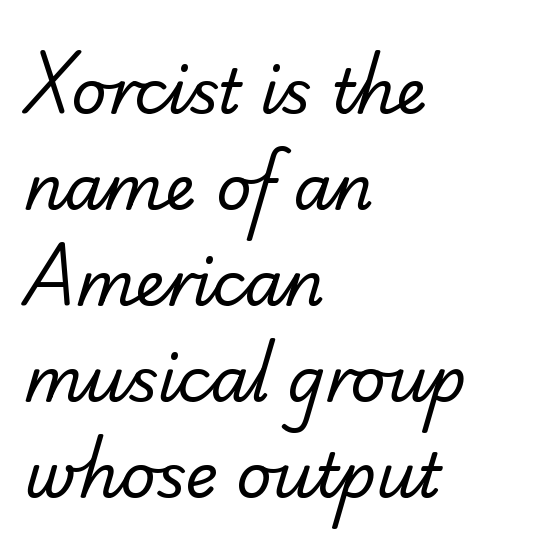
The vertical gap from one line to the next is medium. This is sans-serif lettering, the kind often seen on screens and signage. The lines in this sample share a left origin and differ only in where they stop. The typeface has the unassuming heft of standard copy or less.
